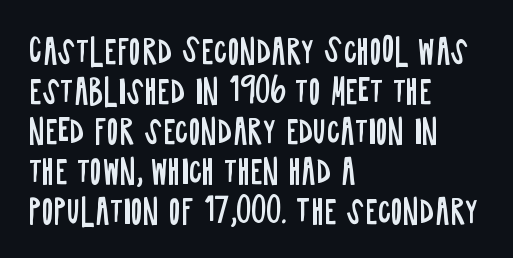
What kind of face is this? One without serifs — a sans. Character widths vary here, with narrow letters taking less room than wide ones. This is the regular roman posture of the typeface. Is the block centered? No — it sits flush against the left margin. What stands out about the letter spacing? Nothing — it is the standard amount.
